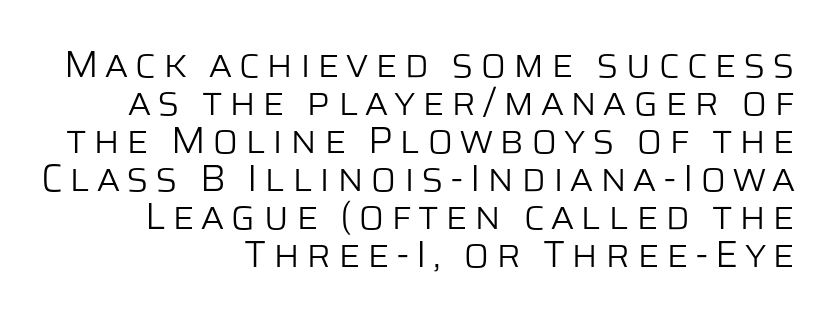
{"serif": "no", "italic": "no", "bold": "no", "weight": "light", "width": "normal", "stroke_contrast": "low", "x_height": "large", "monospaced": "no", "underline": "no", "align": "right", "line_spacing": "tight", "line_spacing_ratio": 1.0, "glyph_px": 38}
